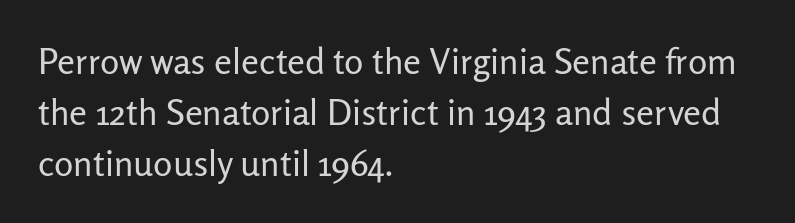
The image shows 36 px regular-weight sans-serif type, upright; set left-aligned, normal line spacing (1.41x), normal letter spacing, not underlined; low stroke contrast and a medium x-height.
